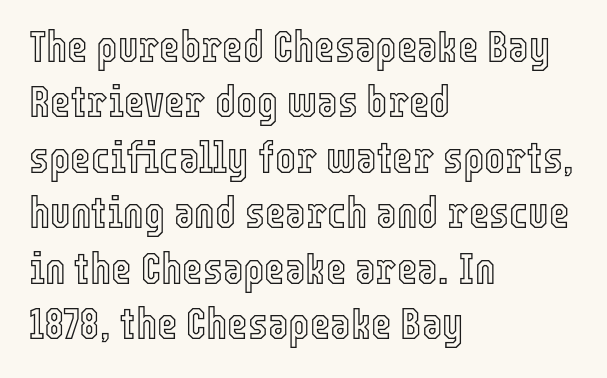
{"italic": "no", "width": "condensed", "x_height": "medium", "monospaced": "no", "underline": "no", "align": "left", "line_spacing": "normal", "line_spacing_ratio": 1.26, "letter_spacing": "normal", "letter_spacing_em": 0.0, "glyph_px": 44}
